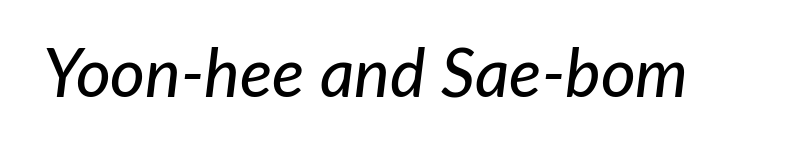
{"italic": "yes", "lean": "right", "slant_degrees": 7, "width": "normal", "stroke_contrast": "low", "x_height": "medium", "monospaced": "no", "underline": "no", "letter_spacing": "normal", "letter_spacing_em": 0.0, "glyph_px": 67}
